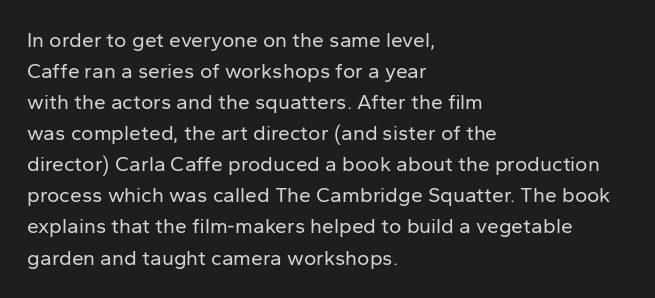
Q: Is the text bold? A: No.
Q: Is the text italic (slanted)? A: No, it is upright.
Q: Is the text underlined? A: No.
Q: How is the paragraph aligned? A: Left-aligned.
Q: Is the spacing between letters normal or unusually wide? A: Normal.
Q: Is the spacing between lines tight, normal or loose? A: Normal.
